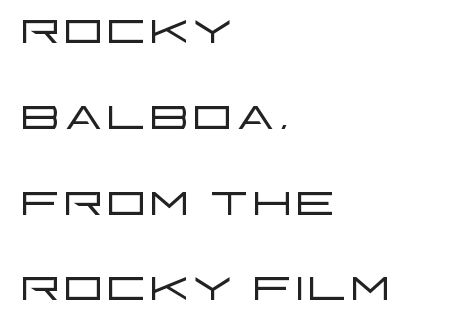
Q: Is the text bold? A: No.
Q: Is the text italic (slanted)? A: No, it is upright.
Q: Is the typeface a serif or a sans-serif typeface? A: Sans-serif.
Q: Is the text underlined? A: No.
Q: How is the paragraph aligned? A: Left-aligned.
Q: Is the spacing between letters normal or unusually wide? A: Normal.
Q: Is the spacing between lines tight, normal or loose? A: Normal.
Q: Width (condensed, normal, or wide)? A: Wide.
Q: Stroke contrast? A: Low.
Q: x-height? A: Large.
Q: Monospaced? A: No.
